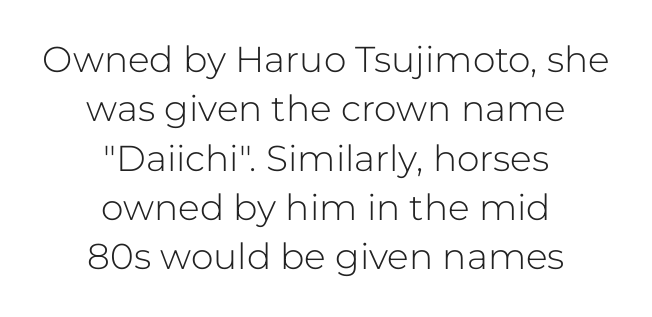
Words appear dense and cohesive because spacing is normal. Quick note: underline off. Vertical strokes here are truly vertical. Regarding serifs, this sample does without them. The whitespace from short lines is split evenly between both sides.
